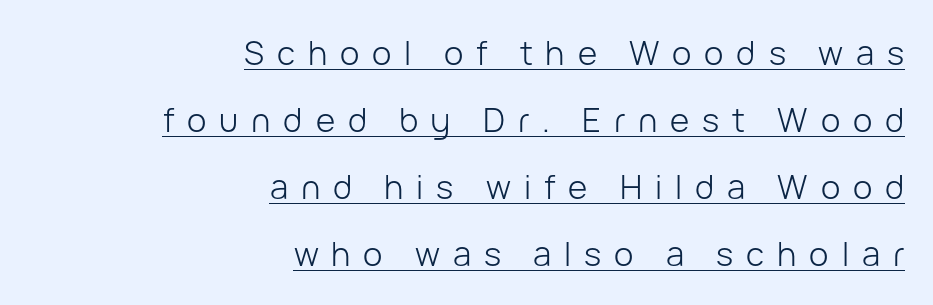
The image shows 33 px light sans-serif type, upright; set right-aligned, loose line spacing (2.03x), unusually wide letter spacing (+0.39 em), underlined; low stroke contrast and a medium x-height.
